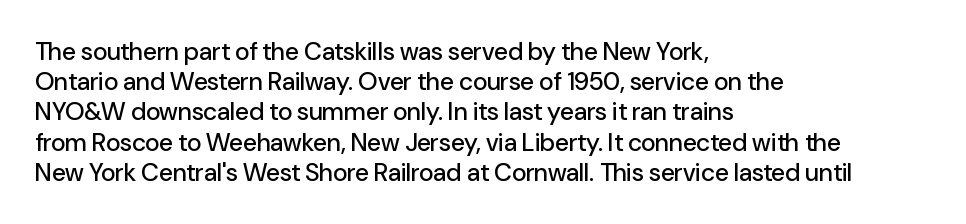
Q: Is the text italic (slanted)? A: No, it is upright.
Q: Is the text underlined? A: No.
Q: How is the paragraph aligned? A: Left-aligned.
Q: Is the spacing between letters normal or unusually wide? A: Normal.
